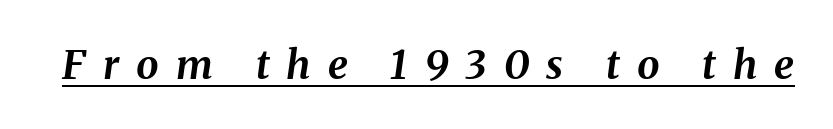
{"italic": "yes", "lean": "right", "slant_degrees": 8, "bold": "yes", "weight": "bold", "width": "normal", "stroke_contrast": "medium", "x_height": "medium", "monospaced": "no", "underline": "yes", "letter_spacing": "wide", "letter_spacing_em": 0.43, "glyph_px": 40}
